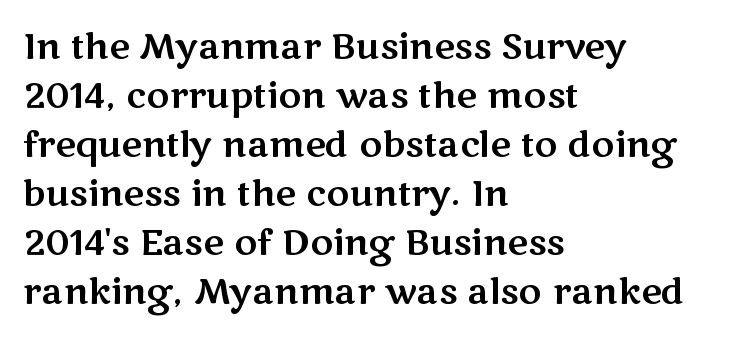
The paragraph has a hard left edge and a soft right edge. The letters advance in unequal steps, a hallmark of proportional type. Letter spacing: default. Normally led — the rows are evenly, conventionally spaced. It's the straight-up-and-down kind of type.
